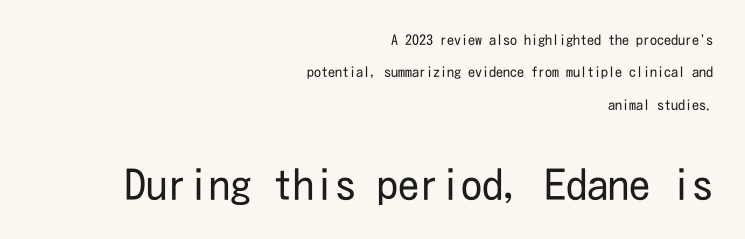
The image shows 42 px regular-weight, condensed sans-serif type, upright; set right-aligned, loose line spacing (2.32x), normal letter spacing, not underlined; the second (bottom) block is 3.0x larger; low stroke contrast and a medium x-height.
